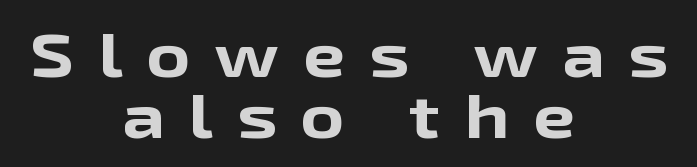
Q: Is the text bold? A: Yes.
Q: Is the text italic (slanted)? A: No, it is upright.
Q: Is the typeface a serif or a sans-serif typeface? A: Sans-serif.
Q: Is the text underlined? A: No.
Q: How is the paragraph aligned? A: Centered.
Q: Is the spacing between letters normal or unusually wide? A: Unusually wide.
Q: Is the spacing between lines tight, normal or loose? A: Tight.
Q: Width (condensed, normal, or wide)? A: Wide.
Q: Stroke contrast? A: Low.
Q: x-height? A: Medium.
Q: Monospaced? A: No.
